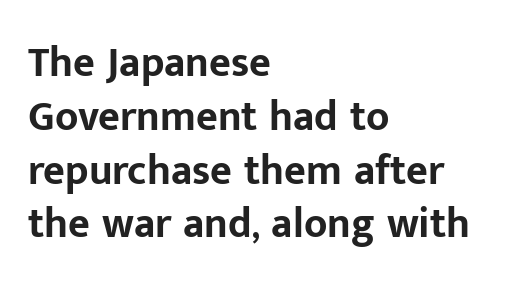
Here the glyphs are tracked normally, forming tight word shapes. The face used here is a sans, in the tradition of grotesques and geometrics. Proportional: the letters do not fall into vertical columns. This rendering uses left alignment, leaving the right contour irregular.
